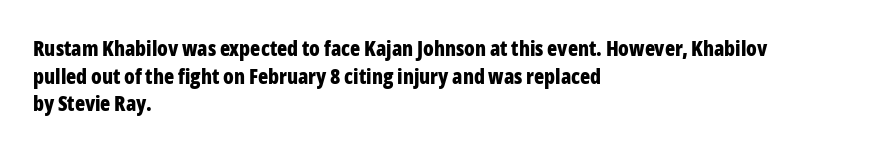
Q: Is the text bold? A: Yes.
Q: Is the text italic (slanted)? A: No, it is upright.
Q: Is the text underlined? A: No.
Q: How is the paragraph aligned? A: Left-aligned.
Q: Is the spacing between letters normal or unusually wide? A: Normal.
Q: Is the spacing between lines tight, normal or loose? A: Normal.
